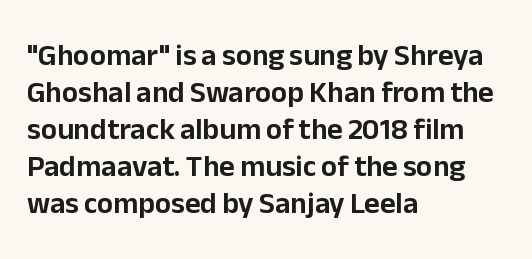
The letters stand upright; this is a roman face. Each word holds together tightly as a unit, with standard inter-letter gaps. The passage shown is typed in a proportional face where columns would drift. The baseline area is clear.
